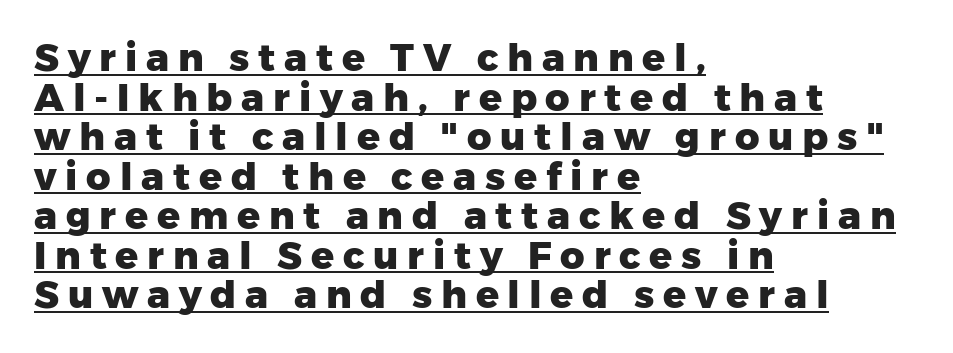
Q: Is the text bold? A: Yes.
Q: Is the text italic (slanted)? A: No, it is upright.
Q: Is the typeface a serif or a sans-serif typeface? A: Sans-serif.
Q: Is the text underlined? A: Yes.
Q: How is the paragraph aligned? A: Left-aligned.
Q: Is the spacing between letters normal or unusually wide? A: Unusually wide.
Q: Is the spacing between lines tight, normal or loose? A: Tight.
Q: Width (condensed, normal, or wide)? A: Normal.
Q: Stroke contrast? A: Low.
Q: x-height? A: Medium.
Q: Monospaced? A: No.
